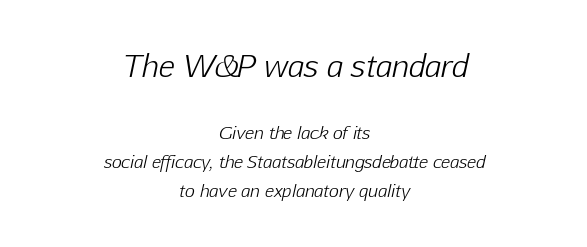
{"italic": "yes", "lean": "right", "slant_degrees": 12, "bold": "no", "weight": "light", "width": "normal", "stroke_contrast": "low", "x_height": "medium", "monospaced": "no", "underline": "no", "align": "center", "line_spacing_ratio": 1.72, "letter_spacing": "normal", "letter_spacing_em": 0.0, "larger_block": "first", "size_ratio": 1.76, "glyph_px": 30}
